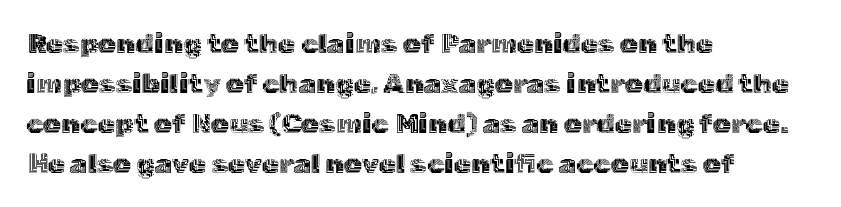
Q: Is the text italic (slanted)? A: No, it is upright.
Q: Is the text underlined? A: No.
Q: How is the paragraph aligned? A: Left-aligned.
Q: Is the spacing between letters normal or unusually wide? A: Normal.
Q: Is the spacing between lines tight, normal or loose? A: Normal.
Q: Width (condensed, normal, or wide)? A: Normal.
Q: x-height? A: Medium.
Q: Monospaced? A: No.
